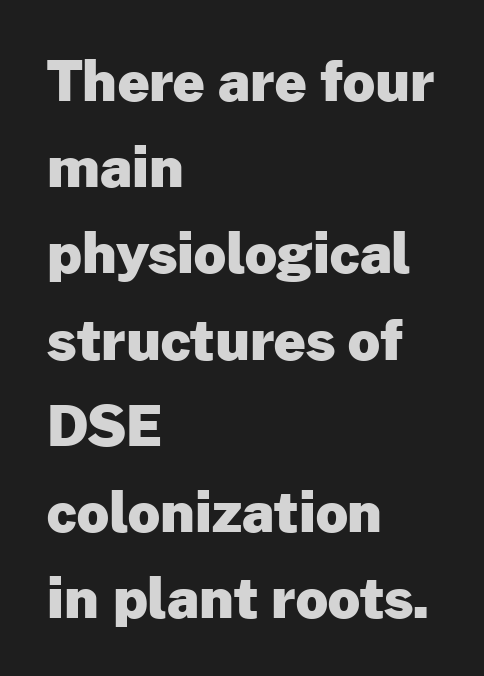
Q: Is the text bold? A: Yes.
Q: Is the text italic (slanted)? A: No, it is upright.
Q: Is the typeface a serif or a sans-serif typeface? A: Sans-serif.
Q: Is the text underlined? A: No.
Q: How is the paragraph aligned? A: Left-aligned.
Q: Is the spacing between letters normal or unusually wide? A: Normal.
Q: Is the spacing between lines tight, normal or loose? A: Normal.
Q: Width (condensed, normal, or wide)? A: Normal.
Q: Stroke contrast? A: Low.
Q: x-height? A: Medium.
Q: Monospaced? A: No.
